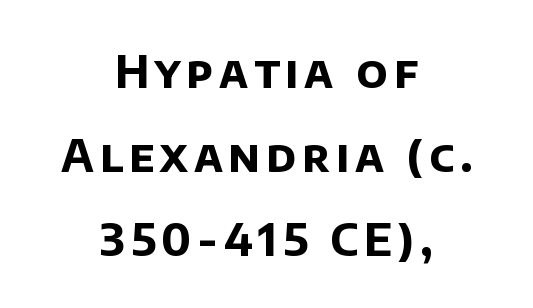
Q: Is the text bold? A: Yes.
Q: Is the typeface a serif or a sans-serif typeface? A: Sans-serif.
Q: Is the text underlined? A: No.
Q: How is the paragraph aligned? A: Centered.
Q: Width (condensed, normal, or wide)? A: Normal.
Q: Stroke contrast? A: Low.
Q: x-height? A: Large.
Q: Monospaced? A: No.
